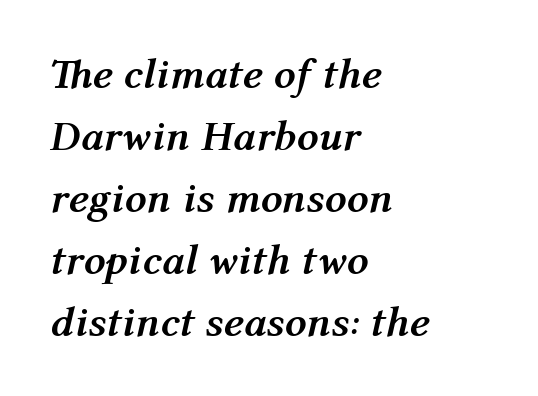
The axis of the letterforms is tilted away from vertical. Between one letter and the next there's only the usual sliver of space. The passage shown is typed in a proportional face where columns would drift. Reading down the column, the eye jumps a familiar distance to each next line. Does the weight exceed regular? Yes, all the way to bold. Casual observation: everything's shoved over to the left.
